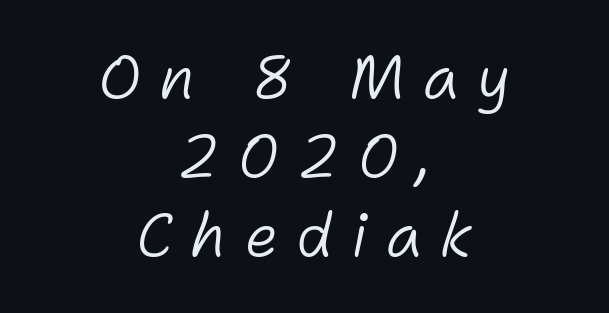
The image shows 60 px light type, italic (leaning right); set centered, normal line spacing (1.32x), unusually wide letter spacing (+0.3 em), not underlined; low stroke contrast and a medium x-height.
